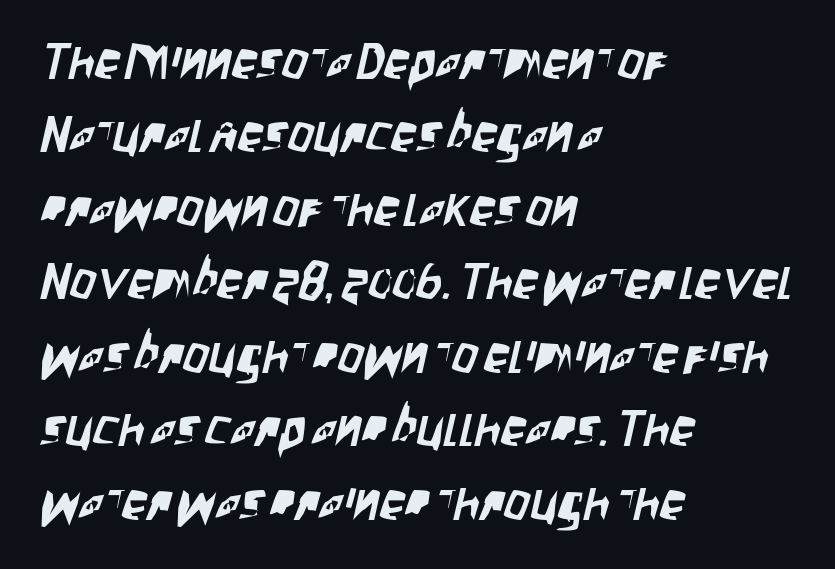
Underline: absent. The designer left line spacing at the default. Proportional: the letters do not fall into vertical columns. Are there feet on the stems? There aren't — it's a sans.
